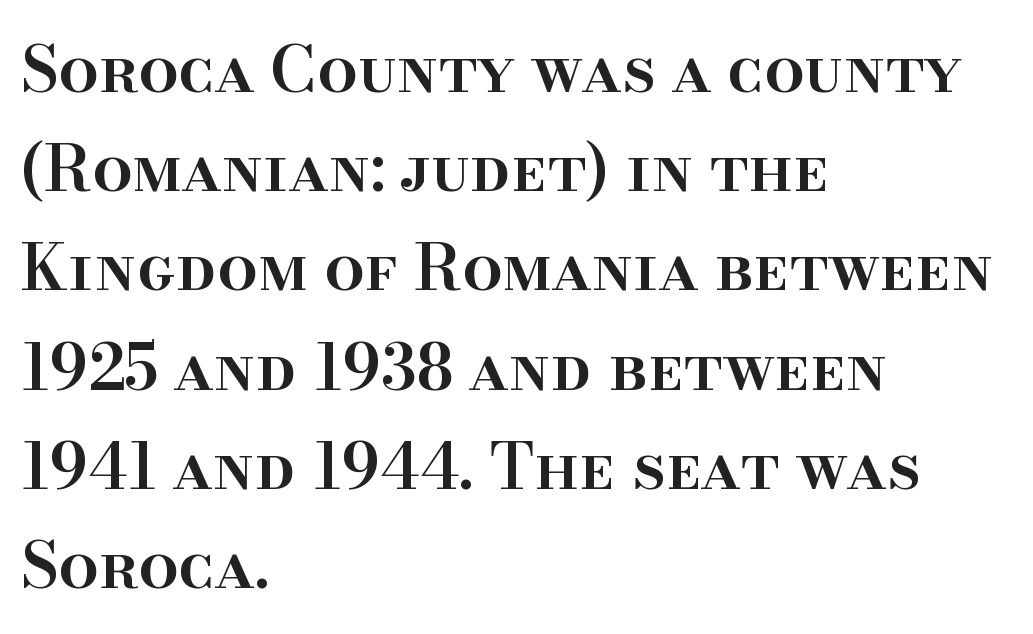
{"serif": "yes", "italic": "no", "bold": "semi", "weight": "semibold", "width": "normal", "stroke_contrast": "high", "x_height": "small", "monospaced": "no", "underline": "no", "align": "left", "line_spacing": "normal", "line_spacing_ratio": 1.55, "letter_spacing": "normal", "letter_spacing_em": 0.0, "glyph_px": 64}
